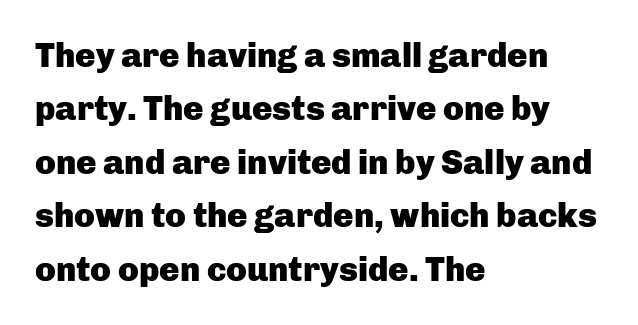
{"serif": "no", "italic": "no", "bold": "yes", "weight": "heavy", "width": "normal", "stroke_contrast": "low", "x_height": "medium", "monospaced": "no", "underline": "no", "align": "left", "line_spacing": "normal", "line_spacing_ratio": 1.57, "letter_spacing": "normal", "letter_spacing_em": 0.0, "glyph_px": 34}
